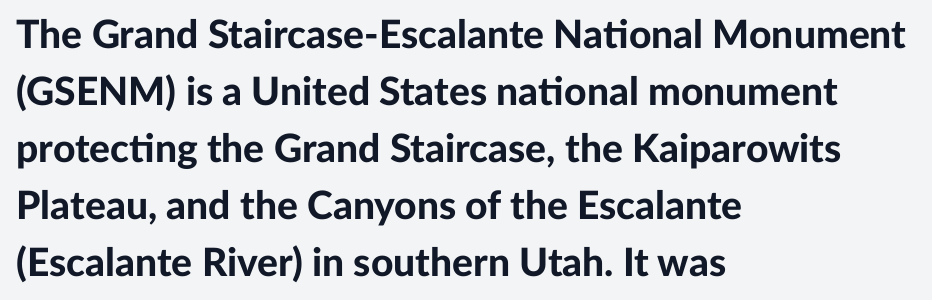
Q: Is the text bold? A: Yes.
Q: Is the text italic (slanted)? A: No, it is upright.
Q: Is the typeface a serif or a sans-serif typeface? A: Sans-serif.
Q: Is the text underlined? A: No.
Q: How is the paragraph aligned? A: Left-aligned.
Q: Is the spacing between letters normal or unusually wide? A: Normal.
Q: Is the spacing between lines tight, normal or loose? A: Normal.
Q: Width (condensed, normal, or wide)? A: Normal.
Q: Stroke contrast? A: Low.
Q: x-height? A: Medium.
Q: Monospaced? A: No.
